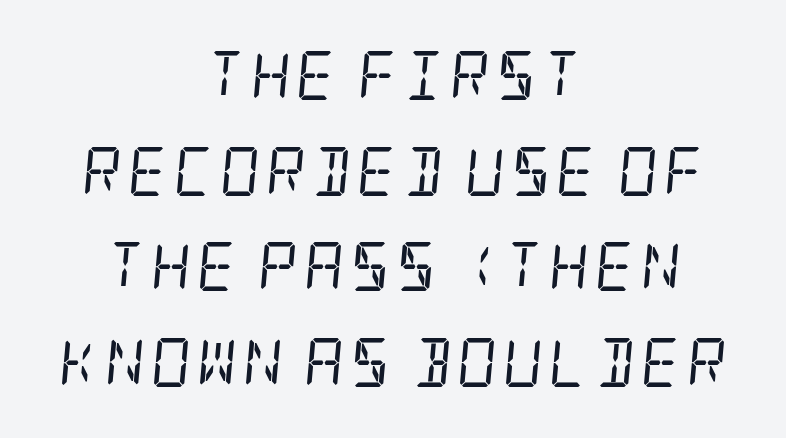
Typographically, this falls in the serif category. These lines stand farther apart than default settings would place them. Just letters on the line, the space beneath them empty. Bold? No — there's no thickening of the strokes. This sample is center-justified, so both line endings float freely. Quick note: italic.
